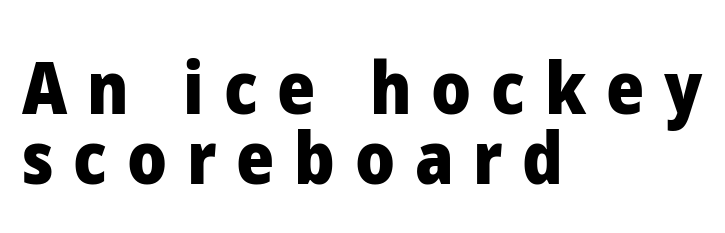
The image shows 73 px heavy sans-serif type, upright; set left-aligned, tight line spacing (0.96x), unusually wide letter spacing (+0.27 em), not underlined; low stroke contrast and a medium x-height.
